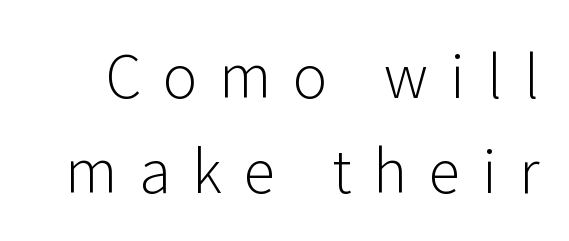
Heft: none added — not bold. These lines sit exactly where default settings would place them. The area under the type is left untouched. No italicization has been applied; the sample stays upright. Tracking here is generous; glyphs stand well apart from one another. Are there feet on the stems? There aren't — it's a sans.
